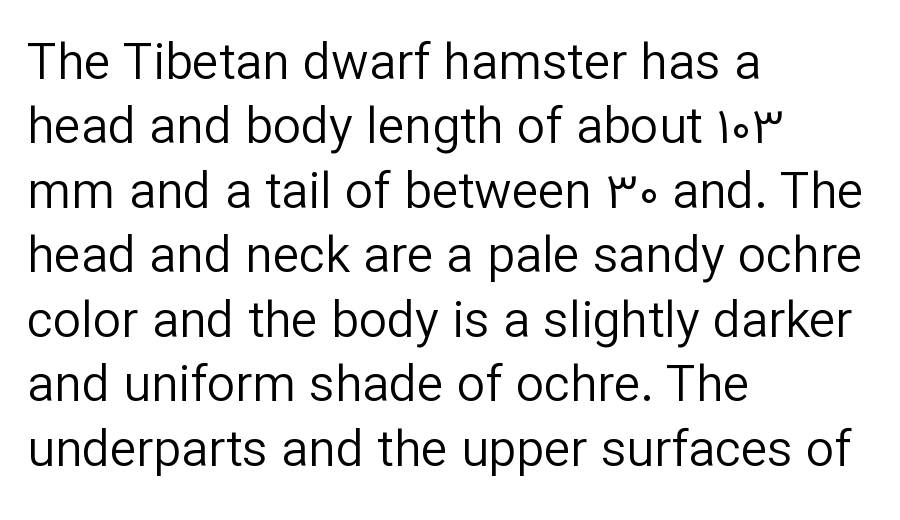
The image shows 50 px regular-weight sans-serif type, upright; set left-aligned, normal line spacing (1.29x), normal letter spacing, not underlined; low stroke contrast and a medium x-height.
